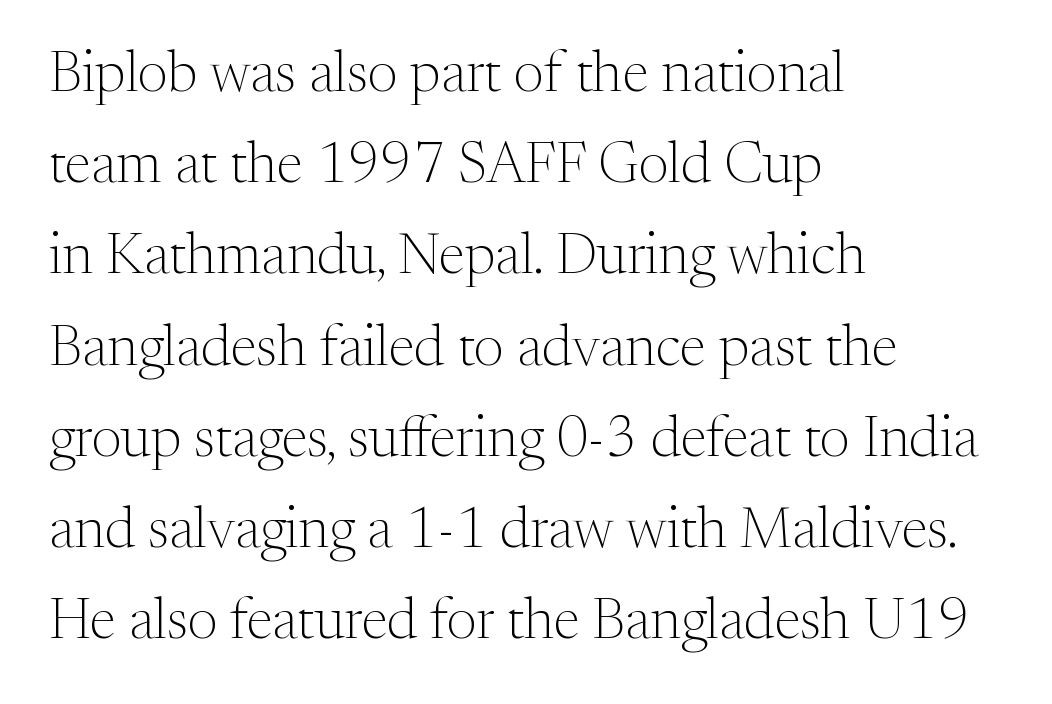
{"serif": "yes", "italic": "no", "bold": "no", "weight": "light", "width": "normal", "stroke_contrast": "medium", "x_height": "medium", "monospaced": "no", "underline": "no", "align": "left", "line_spacing": "normal", "line_spacing_ratio": 1.6, "letter_spacing": "normal", "letter_spacing_em": 0.0, "glyph_px": 57}
